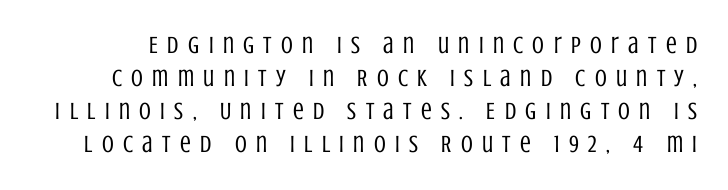
The image shows 24 px text type, upright; set normal line spacing (1.38x), unusually wide letter spacing (+0.39 em), not underlined.
